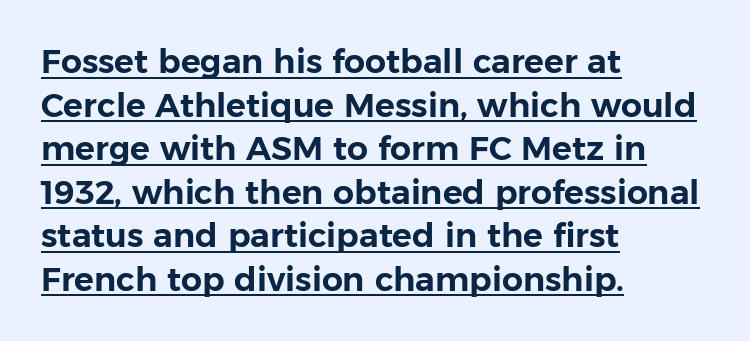
Q: Is the text italic (slanted)? A: No, it is upright.
Q: Is the typeface a serif or a sans-serif typeface? A: Sans-serif.
Q: Is the text underlined? A: Yes.
Q: How is the paragraph aligned? A: Left-aligned.
Q: Is the spacing between letters normal or unusually wide? A: Normal.
Q: Is the spacing between lines tight, normal or loose? A: Normal.
Q: Width (condensed, normal, or wide)? A: Normal.
Q: Stroke contrast? A: Low.
Q: x-height? A: Medium.
Q: Monospaced? A: No.
